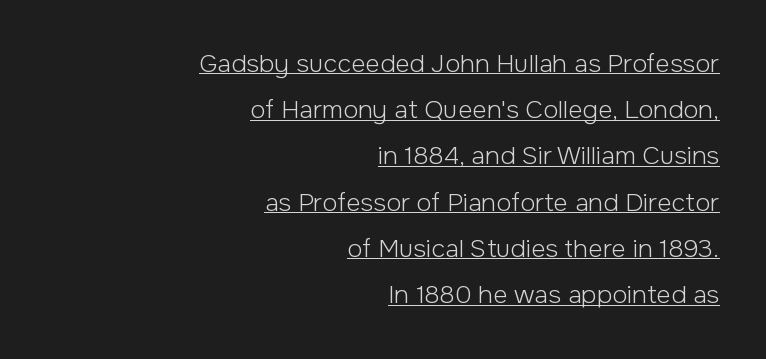
Q: Is the text bold? A: No.
Q: Is the text italic (slanted)? A: No, it is upright.
Q: Is the text underlined? A: Yes.
Q: How is the paragraph aligned? A: Right-aligned.
Q: Is the spacing between letters normal or unusually wide? A: Normal.
